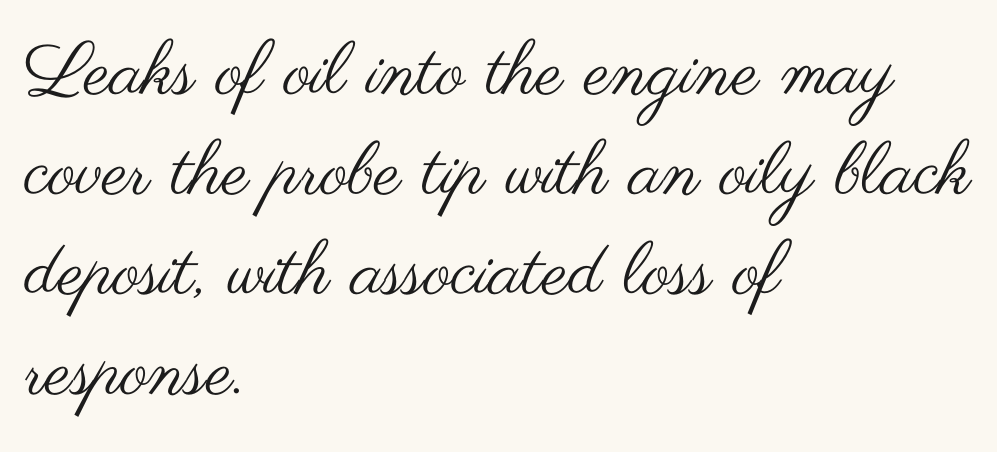
Q: Is the text bold? A: No.
Q: Is the text italic (slanted)? A: Yes.
Q: Is the typeface a serif or a sans-serif typeface? A: Sans-serif.
Q: Is the text underlined? A: No.
Q: How is the paragraph aligned? A: Left-aligned.
Q: Is the spacing between letters normal or unusually wide? A: Normal.
Q: Is the spacing between lines tight, normal or loose? A: Normal.
Q: Width (condensed, normal, or wide)? A: Wide.
Q: Stroke contrast? A: Medium.
Q: x-height? A: Small.
Q: Monospaced? A: No.
